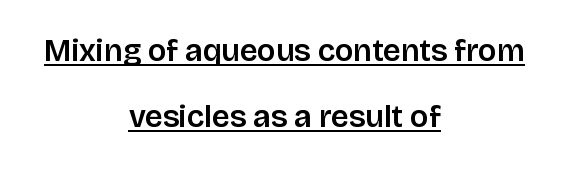
{"serif": "no", "italic": "no", "width": "normal", "stroke_contrast": "low", "x_height": "large", "monospaced": "no", "underline": "yes", "align": "center", "line_spacing": "loose", "line_spacing_ratio": 2.14, "letter_spacing": "normal", "letter_spacing_em": 0.0, "glyph_px": 31}
